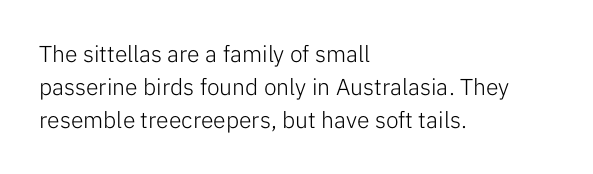
Q: Is the text bold? A: No.
Q: Is the text italic (slanted)? A: No, it is upright.
Q: Is the text underlined? A: No.
Q: How is the paragraph aligned? A: Left-aligned.
Q: Is the spacing between letters normal or unusually wide? A: Normal.
Q: Is the spacing between lines tight, normal or loose? A: Normal.
